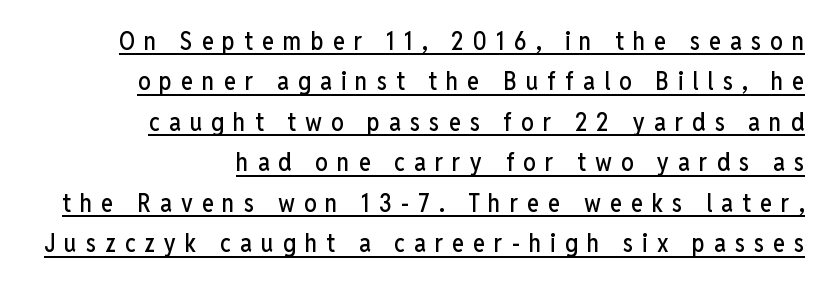
The type is letterspaced generously, with wide tracking. Is there much room between lines? A standard amount, neither cramped nor airy. Horizontally, the lines are justified to the trailing edge only. The lettering holds an erect, upright posture throughout. The rendered words wear a rule along their underside.
